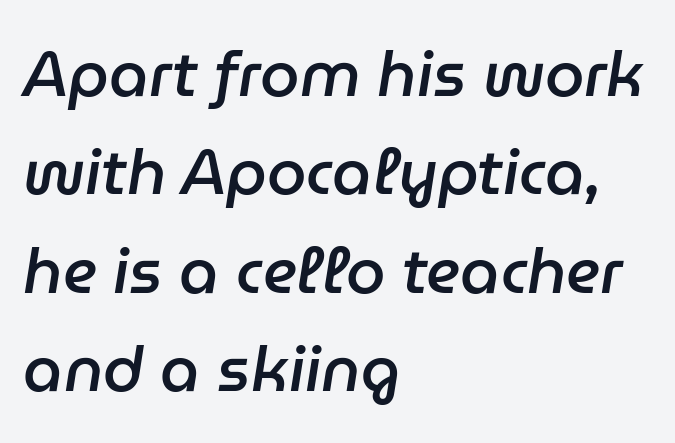
{"italic": "yes", "lean": "right", "slant_degrees": 9, "bold": "semi", "weight": "semibold", "width": "normal", "stroke_contrast": "low", "x_height": "medium", "monospaced": "no", "underline": "no", "align": "left", "line_spacing": "normal", "line_spacing_ratio": 1.56, "letter_spacing": "normal", "letter_spacing_em": 0.0, "glyph_px": 63}
